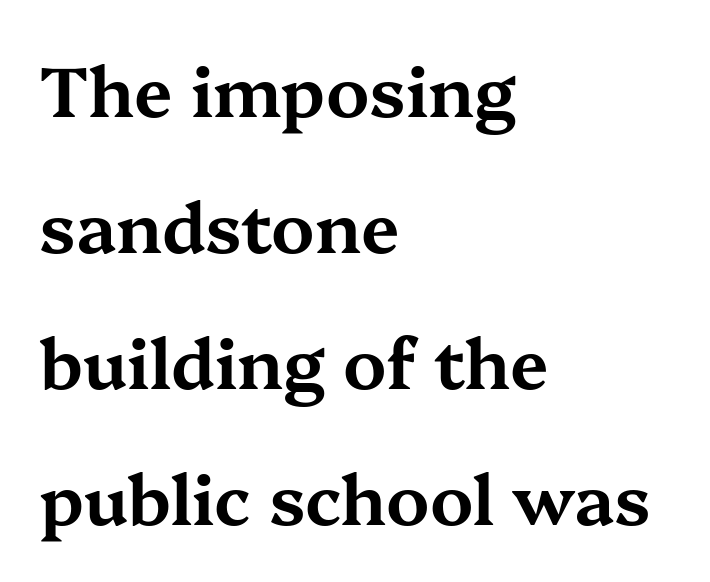
The image shows 69 px wide serif type, upright; set left-aligned, loose line spacing (1.97x), normal letter spacing, not underlined; medium stroke contrast and a medium x-height.
